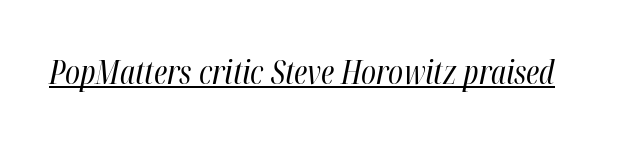
Q: Is the text bold? A: No.
Q: Is the text italic (slanted)? A: Yes, it leans right by about 12 degrees.
Q: Is the text underlined? A: Yes.
Q: Is the spacing between letters normal or unusually wide? A: Normal.
Q: Width (condensed, normal, or wide)? A: Condensed.
Q: Stroke contrast? A: High.
Q: x-height? A: Medium.
Q: Monospaced? A: No.
